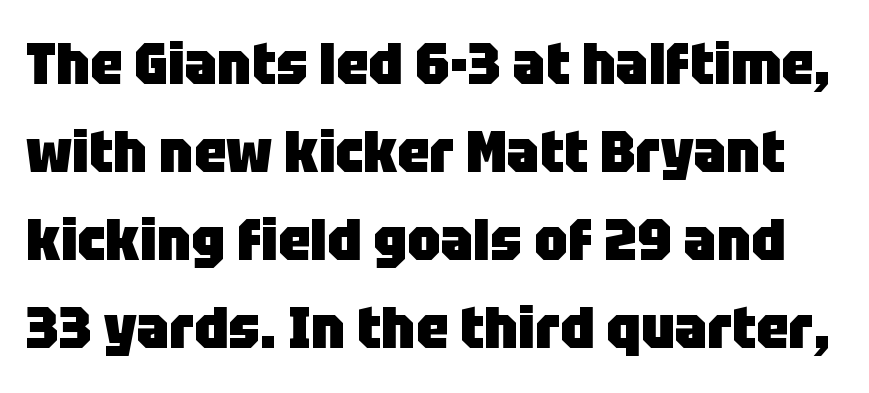
{"serif": "no", "italic": "no", "bold": "yes", "weight": "heavy", "width": "normal", "stroke_contrast": "low", "x_height": "large", "monospaced": "no", "underline": "no", "line_spacing": "normal", "line_spacing_ratio": 1.52, "letter_spacing": "normal", "letter_spacing_em": 0.0, "glyph_px": 58}
